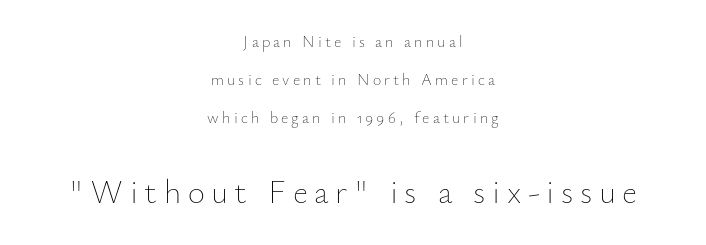
{"italic": "no", "bold": "no", "weight": "thin", "width": "normal", "stroke_contrast": "low", "x_height": "small", "monospaced": "no", "underline": "no", "align": "center", "line_spacing": "loose", "line_spacing_ratio": 2.36, "letter_spacing": "wide", "letter_spacing_em": 0.2, "larger_block": "second", "size_ratio": 2.06, "glyph_px": 33}
